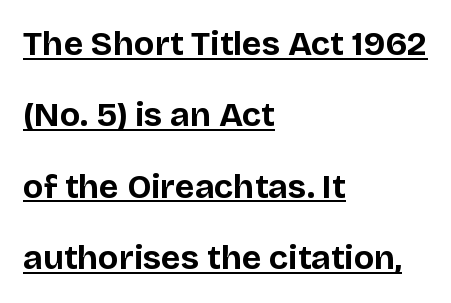
Q: Is the text bold? A: Yes.
Q: Is the text italic (slanted)? A: No, it is upright.
Q: Is the typeface a serif or a sans-serif typeface? A: Sans-serif.
Q: Is the text underlined? A: Yes.
Q: How is the paragraph aligned? A: Left-aligned.
Q: Is the spacing between letters normal or unusually wide? A: Normal.
Q: Is the spacing between lines tight, normal or loose? A: Loose.
Q: Width (condensed, normal, or wide)? A: Normal.
Q: Stroke contrast? A: Low.
Q: x-height? A: Large.
Q: Monospaced? A: No.
